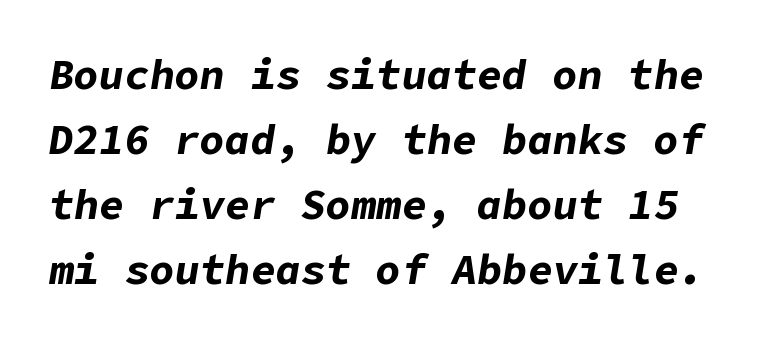
Q: Is the text bold? A: Yes.
Q: Is the text italic (slanted)? A: Yes, it leans right by about 9 degrees.
Q: Is the text underlined? A: No.
Q: Is the spacing between letters normal or unusually wide? A: Normal.
Q: Is the spacing between lines tight, normal or loose? A: Normal.
Q: Width (condensed, normal, or wide)? A: Normal.
Q: Stroke contrast? A: Low.
Q: x-height? A: Medium.
